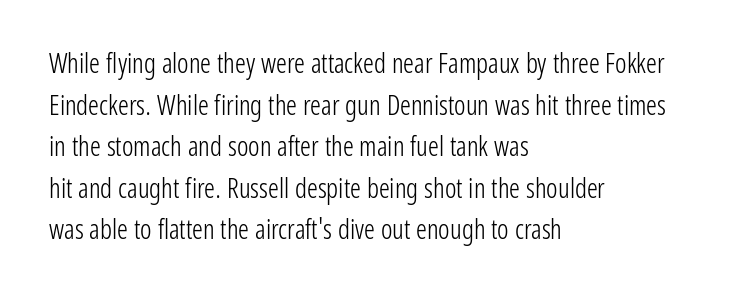
{"italic": "no", "bold": "no", "underline": "no", "align": "left", "line_spacing": "normal", "line_spacing_ratio": 1.54, "letter_spacing": "normal", "letter_spacing_em": 0.0, "glyph_px": 27}
